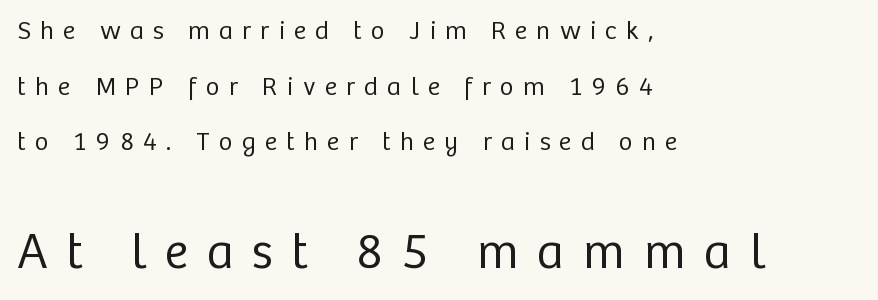
{"serif": "no", "italic": "no", "bold": "no", "weight": "regular", "width": "normal", "stroke_contrast": "low", "x_height": "medium", "monospaced": "no", "underline": "no", "align": "left", "line_spacing": "loose", "line_spacing_ratio": 2.14, "letter_spacing": "wide", "letter_spacing_em": 0.36, "larger_block": "second", "size_ratio": 1.96, "glyph_px": 51}
